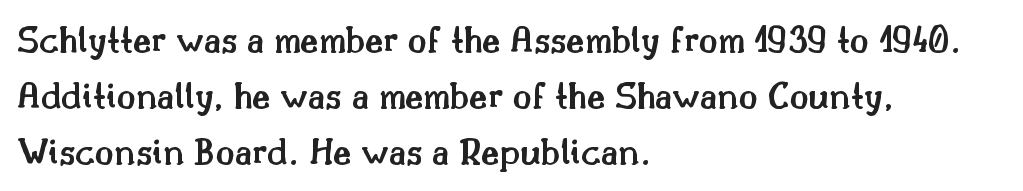
Honestly, there is no underline to notice here at all. What stands out about the letter spacing? Nothing — it is the standard amount. The characters look somewhat weighty, a semibold short of true bold. You could not count columns in this text — the font is proportionally spaced.
